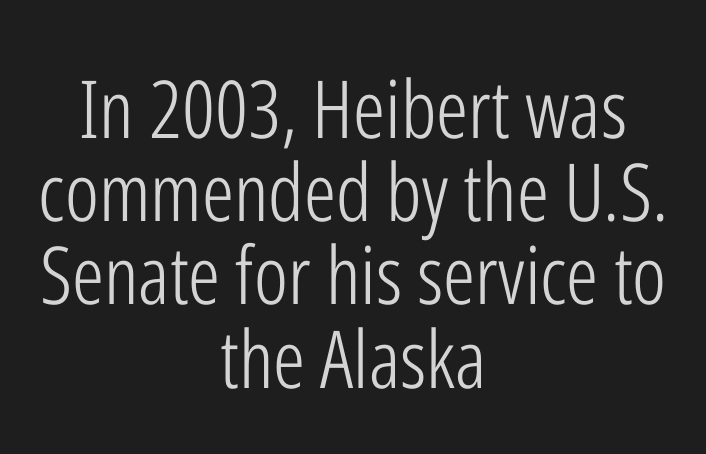
Tightly led — the rows are bunched. Here the designer chose a conventional face with non-uniform glyph widths. No feet cap the strokes, marking this as sans-serif type. A centered setting, common on invitations and titles, is used for this passage. The glyphs are unaccompanied by any horizontal stroke below them. Every stem runs plumb, perpendicular to the baseline.
